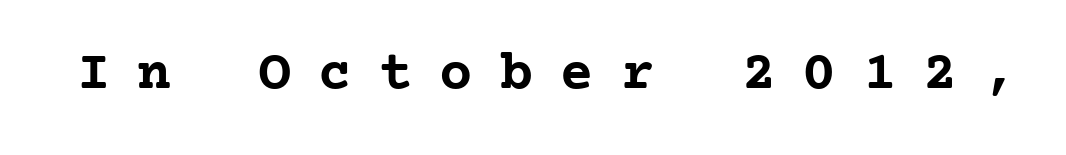
This is heavy type, rendered in bold. Monospaced: the letters line up in strict vertical columns. Type style note: has serifs. Students, note that the glyphs here are deliberately spaced far apart. Posture: upright roman. Honestly, there is no underline to notice here at all.
